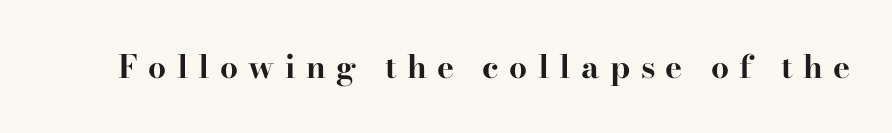
Q: Is the text bold? A: Yes.
Q: Is the text italic (slanted)? A: No, it is upright.
Q: Is the typeface a serif or a sans-serif typeface? A: Serif.
Q: Is the text underlined? A: No.
Q: Is the spacing between letters normal or unusually wide? A: Unusually wide.
Q: Width (condensed, normal, or wide)? A: Wide.
Q: Stroke contrast? A: High.
Q: x-height? A: Small.
Q: Monospaced? A: No.
